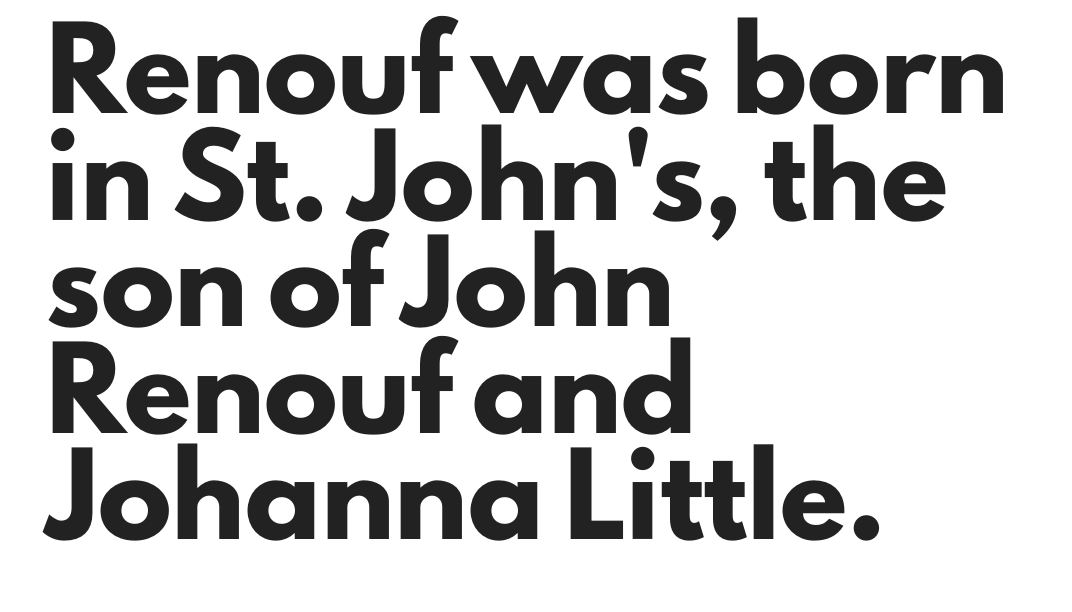
{"serif": "no", "italic": "no", "bold": "yes", "weight": "heavy", "width": "normal", "stroke_contrast": "low", "x_height": "small", "monospaced": "no", "underline": "no", "align": "left", "line_spacing": "normal", "line_spacing_ratio": 1.44, "letter_spacing": "normal", "letter_spacing_em": 0.0, "glyph_px": 74}
